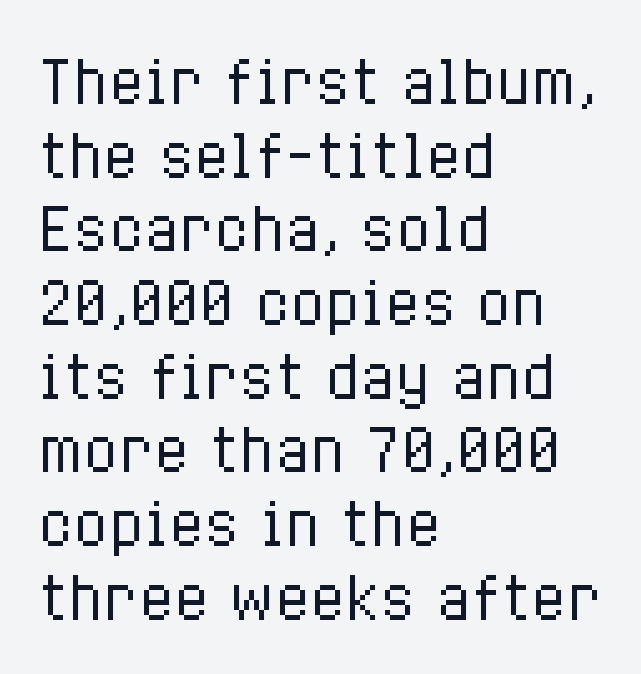
{"italic": "no", "bold": "no", "weight": "regular", "width": "condensed", "stroke_contrast": "low", "x_height": "medium", "monospaced": "no", "underline": "no", "align": "left", "line_spacing": "normal", "line_spacing_ratio": 1.27, "letter_spacing": "normal", "letter_spacing_em": 0.0, "glyph_px": 58}
